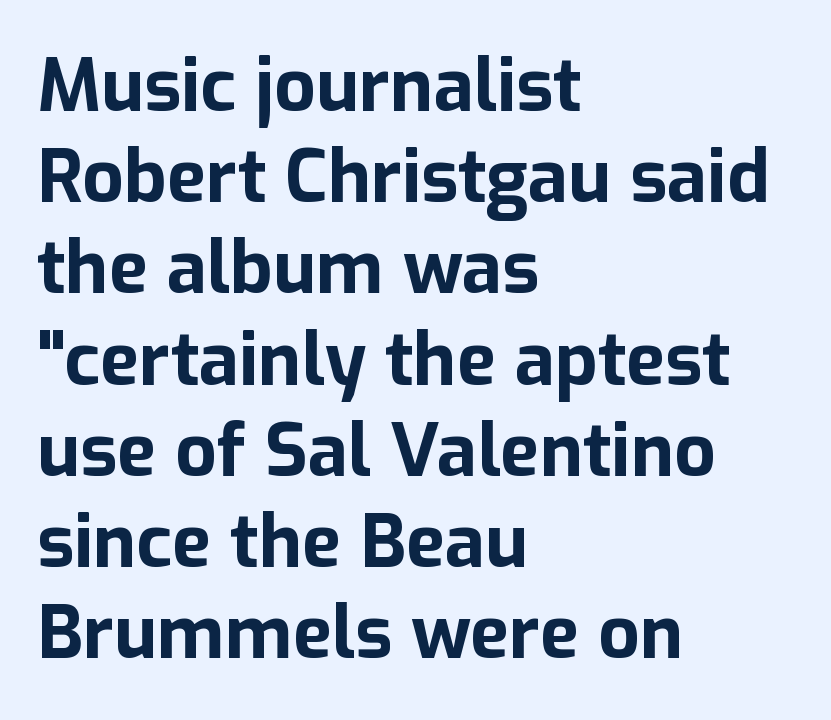
Q: Is the text bold? A: Yes.
Q: Is the text italic (slanted)? A: No, it is upright.
Q: Is the typeface a serif or a sans-serif typeface? A: Sans-serif.
Q: Is the text underlined? A: No.
Q: How is the paragraph aligned? A: Left-aligned.
Q: Is the spacing between letters normal or unusually wide? A: Normal.
Q: Is the spacing between lines tight, normal or loose? A: Normal.
Q: Width (condensed, normal, or wide)? A: Normal.
Q: Stroke contrast? A: Low.
Q: x-height? A: Medium.
Q: Monospaced? A: No.
